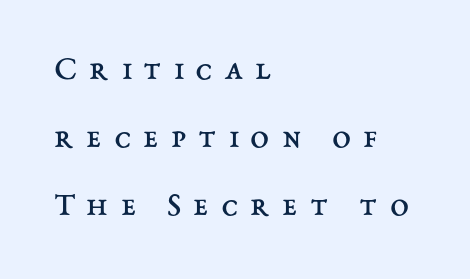
Q: Is the text bold? A: No.
Q: Is the text italic (slanted)? A: No, it is upright.
Q: Is the text underlined? A: No.
Q: How is the paragraph aligned? A: Left-aligned.
Q: Is the spacing between letters normal or unusually wide? A: Unusually wide.
Q: Is the spacing between lines tight, normal or loose? A: Loose.
Q: Width (condensed, normal, or wide)? A: Normal.
Q: Stroke contrast? A: Medium.
Q: x-height? A: Medium.
Q: Monospaced? A: No.
